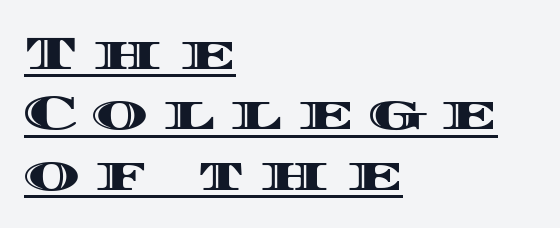
The block of text has a typical density, with ordinary space between rows. Every character sits straight up, as roman type does. Has an underline been added? It has. Tracking value appears strongly positive — letters spread wide. Character widths vary here, with narrow letters taking less room than wide ones. Does the copy run flush right? No — it runs flush left.
